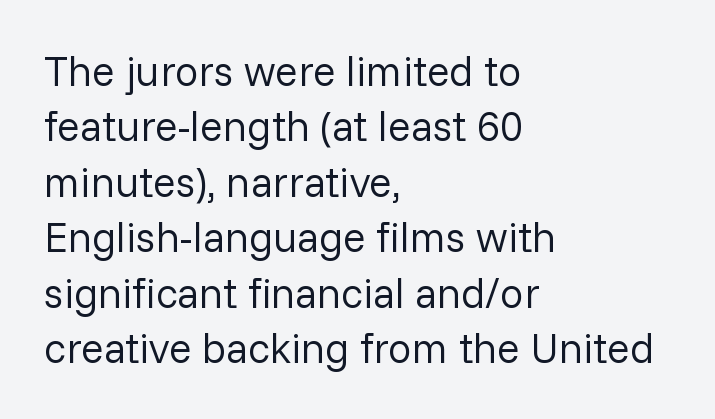
{"serif": "no", "italic": "no", "bold": "no", "weight": "regular", "width": "normal", "stroke_contrast": "low", "x_height": "medium", "monospaced": "no", "underline": "no", "align": "left", "line_spacing": "normal", "line_spacing_ratio": 1.32, "letter_spacing": "normal", "letter_spacing_em": 0.0, "glyph_px": 42}
